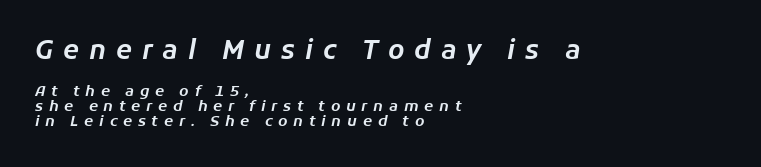
The image shows 26 px text type, italic (leaning right); set left-aligned, tight line spacing (1.0x), unusually wide letter spacing (+0.38 em), not underlined; the first (top) block is 1.73x larger.
